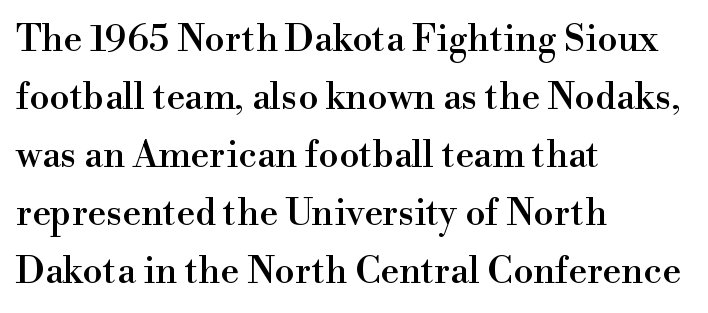
{"serif": "yes", "italic": "no", "width": "normal", "stroke_contrast": "high", "x_height": "small", "monospaced": "no", "underline": "no", "align": "left", "line_spacing": "normal", "line_spacing_ratio": 1.57, "letter_spacing": "normal", "letter_spacing_em": 0.0, "glyph_px": 37}
